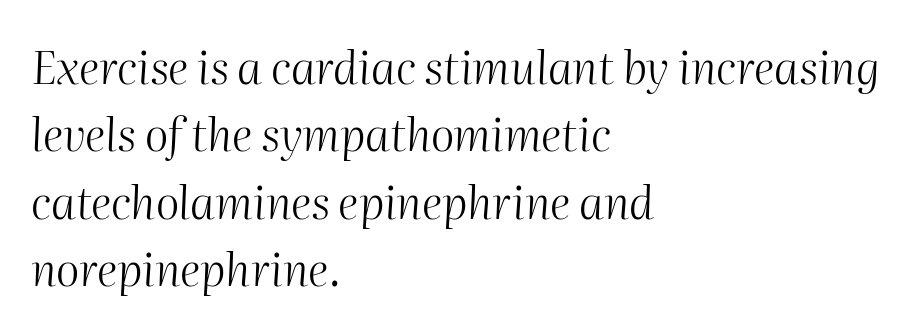
The image shows 45 px light type, italic (leaning right); set left-aligned, normal line spacing (1.5x), normal letter spacing, not underlined; medium stroke contrast and a medium x-height.
